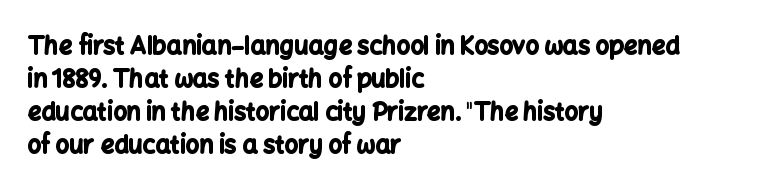
Q: Is the text bold? A: Yes.
Q: Is the text italic (slanted)? A: No, it is upright.
Q: Is the text underlined? A: No.
Q: How is the paragraph aligned? A: Left-aligned.
Q: Is the spacing between letters normal or unusually wide? A: Normal.
Q: Is the spacing between lines tight, normal or loose? A: Normal.
